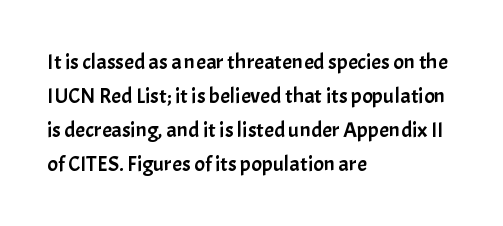
Students, observe: this is what conventionally led text looks like. This sample uses an upright cut, with every glyph sitting square on the baseline. A clean baseline with only descenders dipping below it. Each word holds together tightly as a unit, with standard inter-letter gaps.
